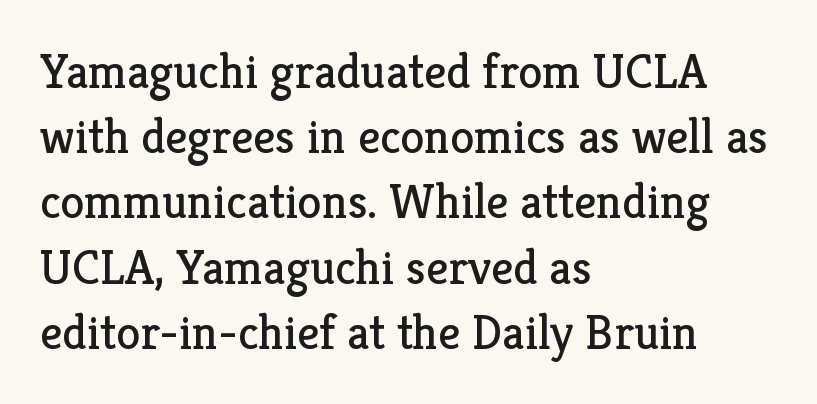
The image shows 49 px regular-weight serif type, upright; set left-aligned, normal line spacing (1.33x), normal letter spacing, not underlined; low stroke contrast and a medium x-height.
